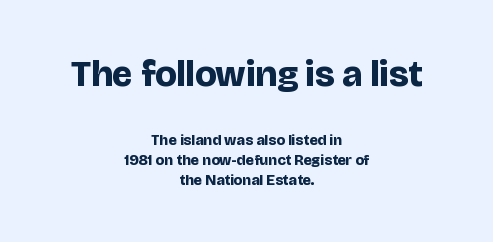
{"serif": "no", "italic": "no", "bold": "yes", "weight": "bold", "width": "normal", "stroke_contrast": "low", "x_height": "large", "monospaced": "no", "underline": "no", "align": "center", "line_spacing": "normal", "line_spacing_ratio": 1.35, "letter_spacing": "normal", "letter_spacing_em": 0.0, "larger_block": "first", "size_ratio": 2.47, "glyph_px": 37}
